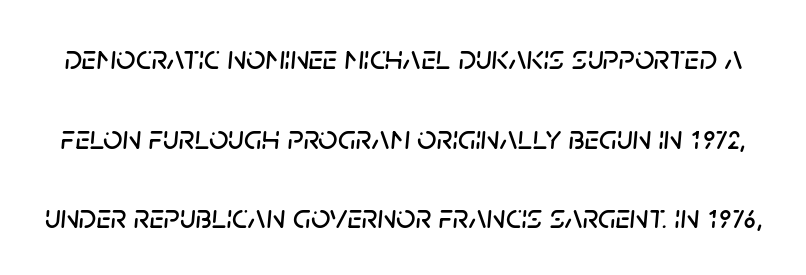
Proportional: the letters do not fall into vertical columns. Leading: increased. In terms of letterspacing, this is plain default setting. The specimen reads as italic at a glance. Each row of text sits above clean, open space.
